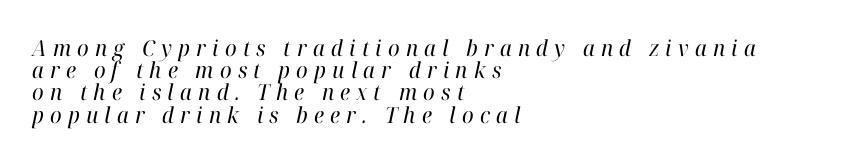
{"italic": "yes", "lean": "right", "slant_degrees": 12, "bold": "no", "underline": "no", "align": "left", "line_spacing": "tight", "line_spacing_ratio": 1.01, "letter_spacing": "wide", "letter_spacing_em": 0.28, "glyph_px": 22}
